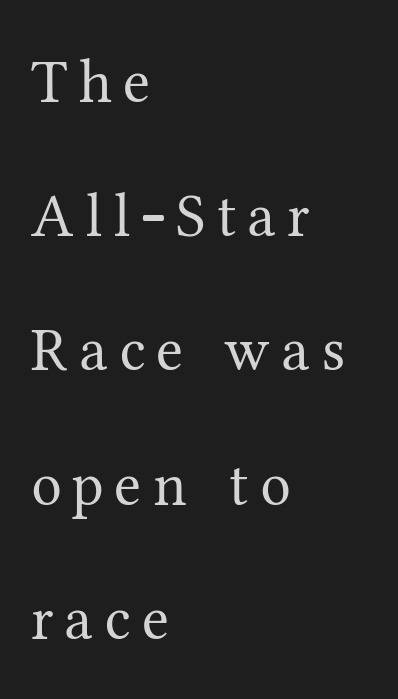
{"serif": "yes", "italic": "no", "bold": "no", "weight": "regular", "width": "normal", "stroke_contrast": "medium", "x_height": "medium", "monospaced": "no", "underline": "no", "align": "left", "line_spacing": "loose", "line_spacing_ratio": 2.2, "glyph_px": 61}
